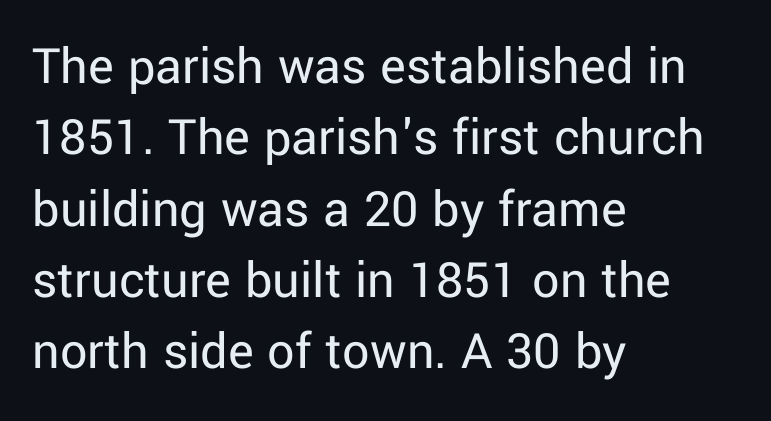
The image shows 54 px regular-weight sans-serif type, upright; set left-aligned, normal line spacing (1.32x), normal letter spacing, not underlined; low stroke contrast and a medium x-height.
